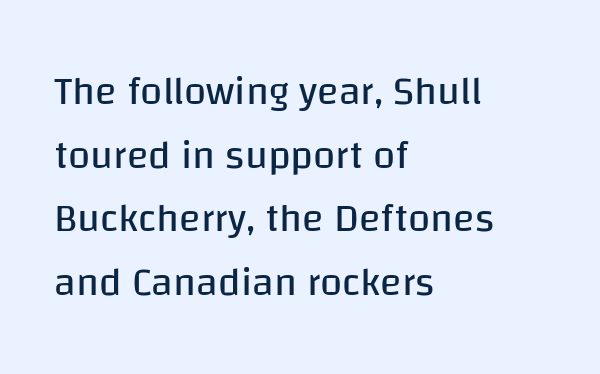
{"serif": "no", "italic": "no", "bold": "no", "weight": "regular", "width": "normal", "stroke_contrast": "low", "x_height": "large", "monospaced": "no", "underline": "no", "align": "left", "line_spacing": "normal", "line_spacing_ratio": 1.59, "letter_spacing": "normal", "letter_spacing_em": 0.0, "glyph_px": 40}
